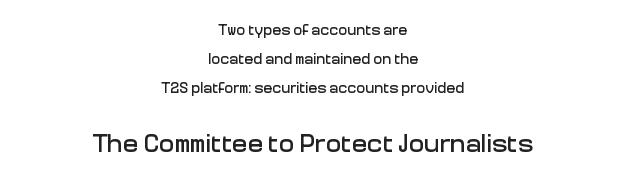
Q: Is the text italic (slanted)? A: No, it is upright.
Q: Is the text underlined? A: No.
Q: How is the paragraph aligned? A: Centered.
Q: Is the spacing between letters normal or unusually wide? A: Normal.
Q: Is the spacing between lines tight, normal or loose? A: Loose.
Q: Which block of text is set in a larger size, the first (top) or the second (bottom)? A: The second (bottom) one.
